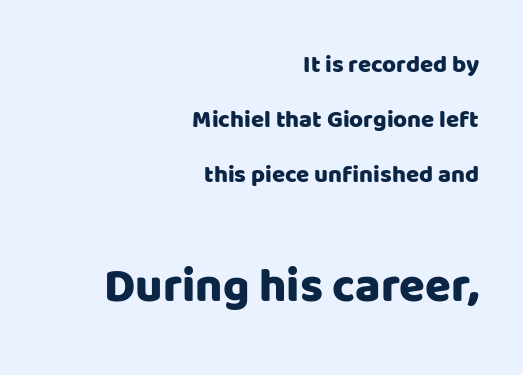
{"serif": "no", "italic": "no", "width": "normal", "stroke_contrast": "low", "x_height": "large", "monospaced": "no", "underline": "no", "align": "right", "line_spacing": "loose", "line_spacing_ratio": 2.29, "letter_spacing": "normal", "letter_spacing_em": 0.0, "larger_block": "second", "size_ratio": 1.96, "glyph_px": 47}
